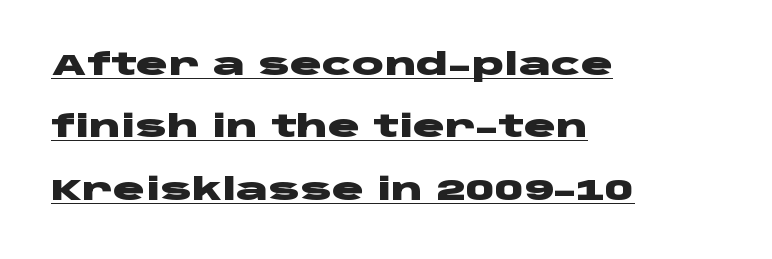
The passage is arranged the way most books set body copy — flush left. Reading down the column, the eye jumps a long way to each next line. How heavy is the stroke? Heavy — this is a bold. Do the characters align in a grid? No, the font is proportional. Tracking value appears to be zero — textbook default spacing.
